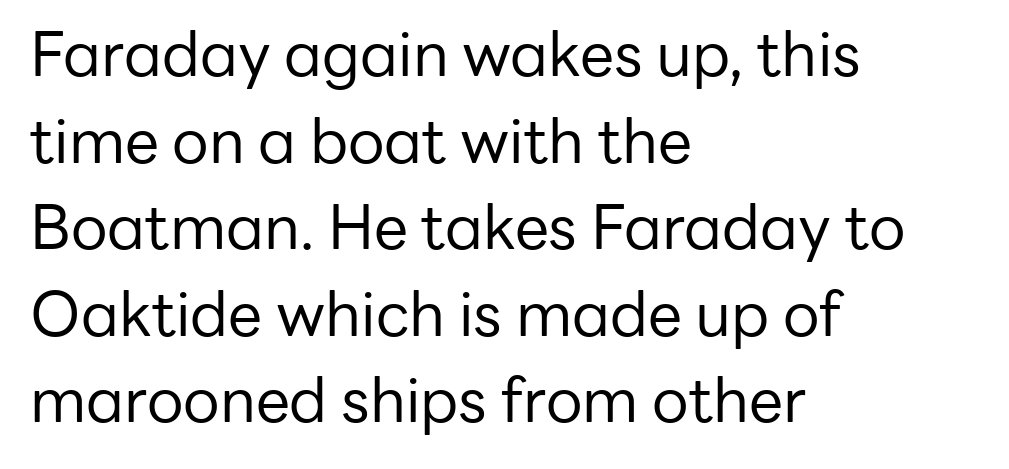
This sample keeps an unexceptional amount of space between lines. The typeface has the unassuming heft of standard copy or less. The letters advance in unequal steps, a hallmark of proportional type. Characters follow at the spacing the type designer built in. All the whitespace from short lines collects on the right. The zone under the glyphs is completely vacant.
